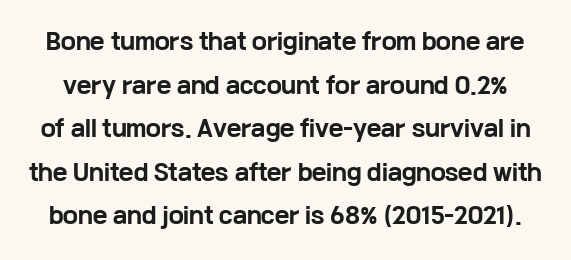
{"italic": "no", "bold": "yes", "underline": "no", "line_spacing": "loose", "line_spacing_ratio": 1.98, "letter_spacing": "normal", "letter_spacing_em": 0.0, "glyph_px": 22}
